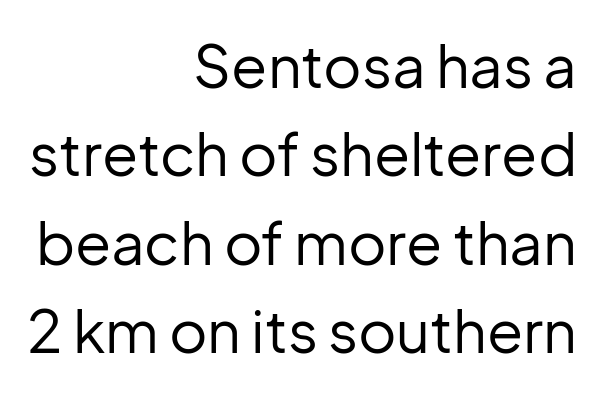
{"serif": "no", "italic": "no", "bold": "no", "weight": "regular", "width": "normal", "stroke_contrast": "low", "x_height": "medium", "monospaced": "no", "underline": "no", "align": "right", "line_spacing": "normal", "line_spacing_ratio": 1.5, "letter_spacing": "normal", "letter_spacing_em": 0.0, "glyph_px": 59}
